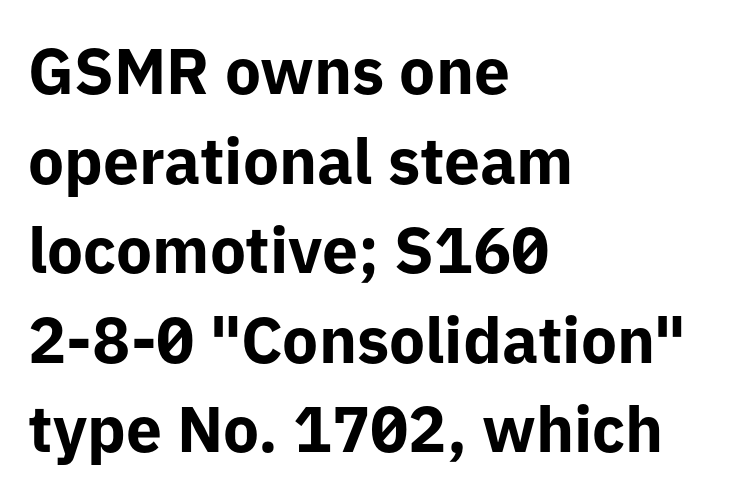
The image shows 64 px bold sans-serif type, upright; set left-aligned, normal line spacing (1.4x), normal letter spacing, not underlined; low stroke contrast and a medium x-height.
